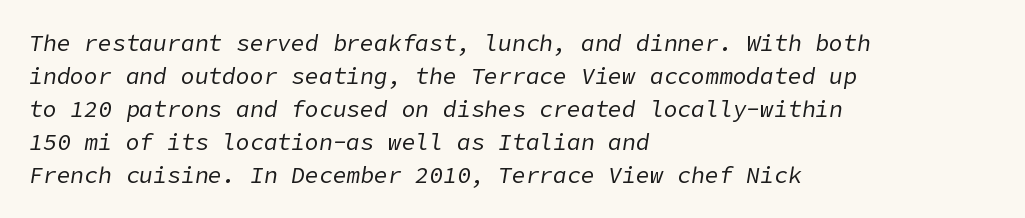
Q: Is the text bold? A: No.
Q: Is the text italic (slanted)? A: Yes, it leans right by about 9 degrees.
Q: Is the text underlined? A: No.
Q: How is the paragraph aligned? A: Left-aligned.
Q: Is the spacing between letters normal or unusually wide? A: Normal.
Q: Is the spacing between lines tight, normal or loose? A: Normal.
